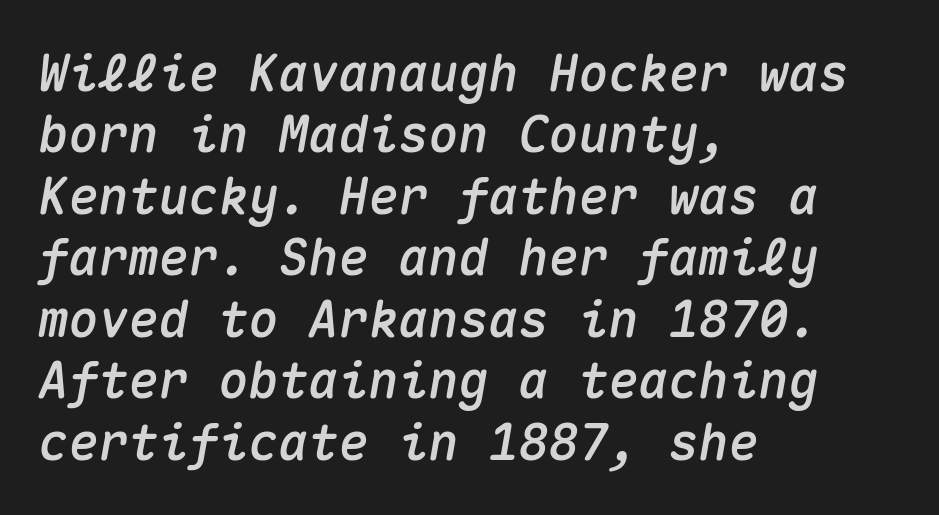
Q: Is the text italic (slanted)? A: Yes, it leans right by about 10 degrees.
Q: Is the text underlined? A: No.
Q: How is the paragraph aligned? A: Left-aligned.
Q: Is the spacing between letters normal or unusually wide? A: Normal.
Q: Width (condensed, normal, or wide)? A: Normal.
Q: Stroke contrast? A: Medium.
Q: x-height? A: Medium.
Q: Monospaced? A: Yes.
